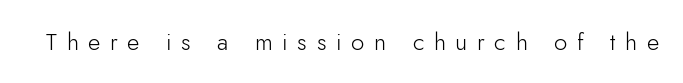
Stems here are at most as thick as an everyday book face. Check the space under the baseline: it is left empty. Spacing between characters has been opened up far beyond the box default. Tall strokes in this sample are plumb rather than angled.
